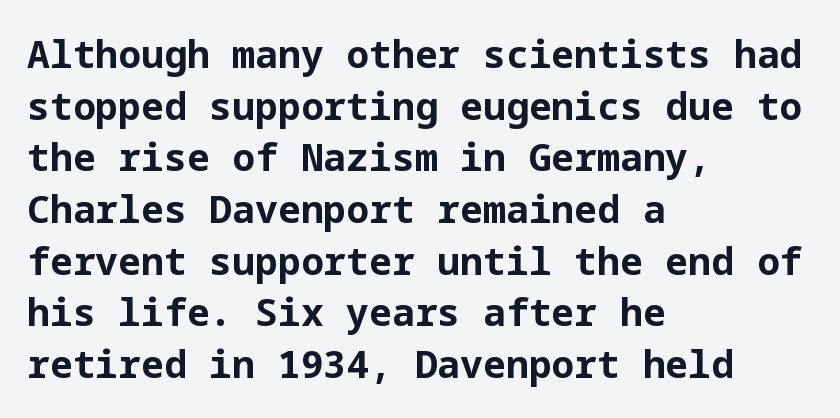
The lettering stays uniformly vertical, giving the passage a roman look. Successive baselines arrive at the customary interval. The words here are not underlined. Default kerning and tracking; the words read as compact shapes.
